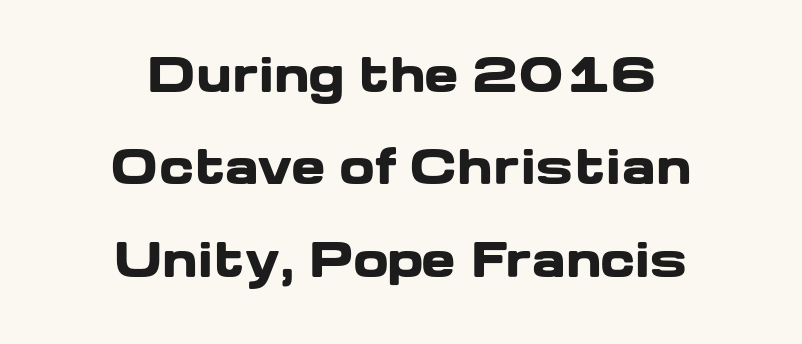
Its strokes are broad and dark, the hallmark of bold type. Observe the ordinary spacing: letters are neighbours, not strangers. Only glyphs here, with clear space below each row. Observe the absence of serifs on each vertical stroke in this sample.
